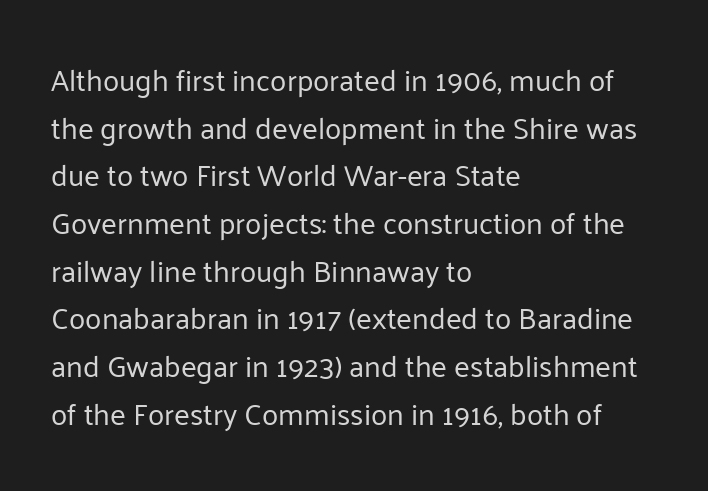
The image shows 30 px regular-weight sans-serif type, upright; set left-aligned, normal line spacing (1.59x), normal letter spacing, not underlined; low stroke contrast and a medium x-height.
